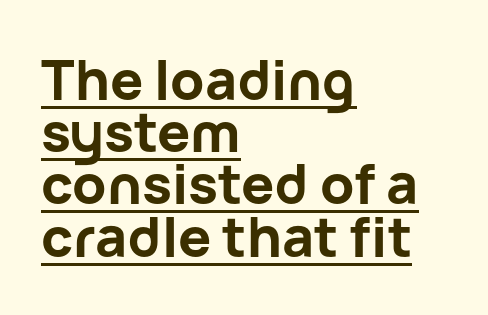
The image shows 55 px bold sans-serif type, upright; set left-aligned, tight line spacing (0.95x), normal letter spacing, underlined; low stroke contrast and a medium x-height.
